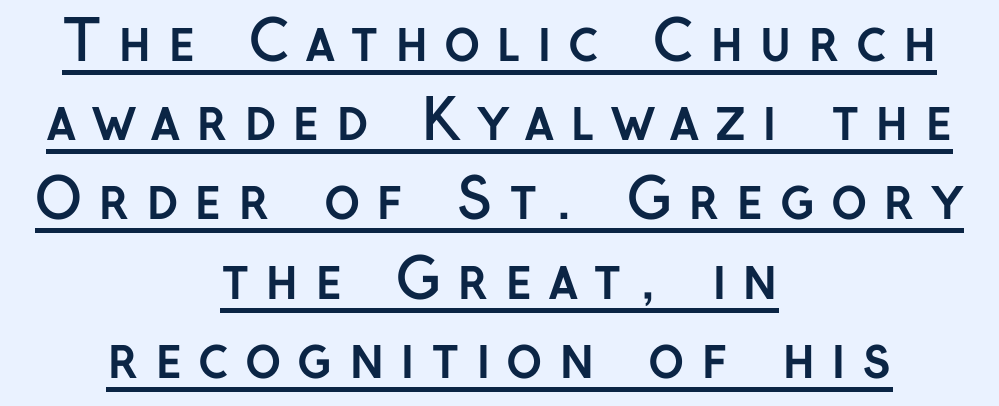
{"serif": "no", "italic": "no", "bold": "yes", "weight": "semibold", "width": "normal", "stroke_contrast": "low", "x_height": "medium", "monospaced": "no", "underline": "yes", "align": "center", "line_spacing": "normal", "line_spacing_ratio": 1.44, "letter_spacing": "wide", "letter_spacing_em": 0.29, "glyph_px": 55}
